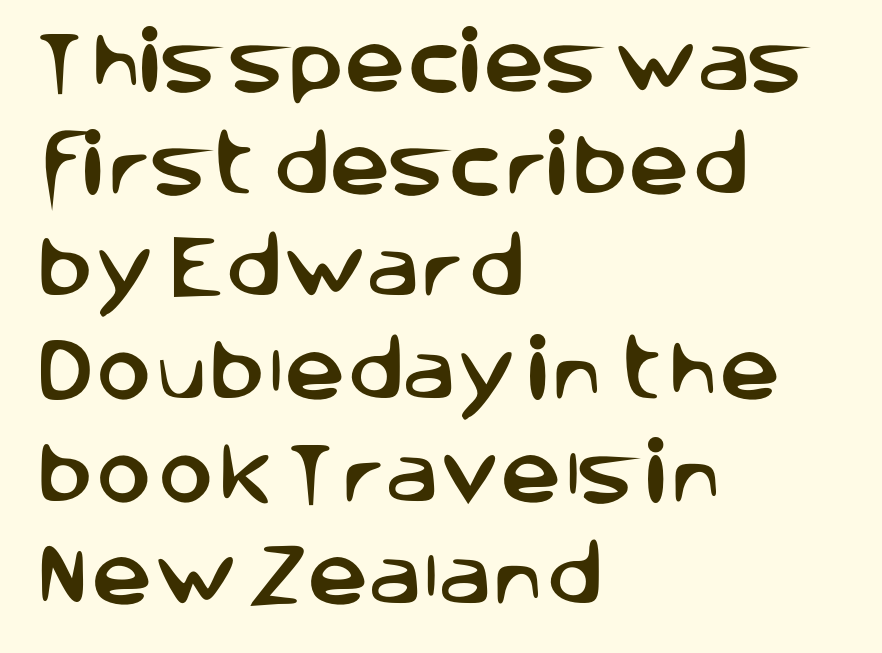
Q: Is the text italic (slanted)? A: No, it is upright.
Q: Is the typeface a serif or a sans-serif typeface? A: Sans-serif.
Q: Is the text underlined? A: No.
Q: How is the paragraph aligned? A: Left-aligned.
Q: Is the spacing between letters normal or unusually wide? A: Normal.
Q: Is the spacing between lines tight, normal or loose? A: Normal.
Q: Width (condensed, normal, or wide)? A: Normal.
Q: Stroke contrast? A: Low.
Q: x-height? A: Large.
Q: Monospaced? A: No.
